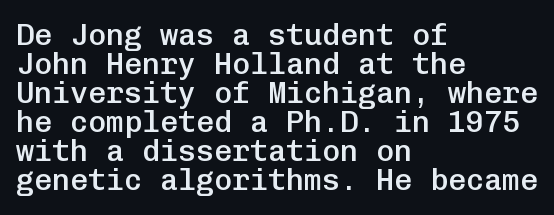
In terms of weight, the rendering is demibold, just under bold. Is this a fixed-width face? Yes — each glyph sits in an identical cell. Visually the block forms a straight wall on the left and a jagged coastline on the right. How would I describe the line gaps? Narrow and economical.
